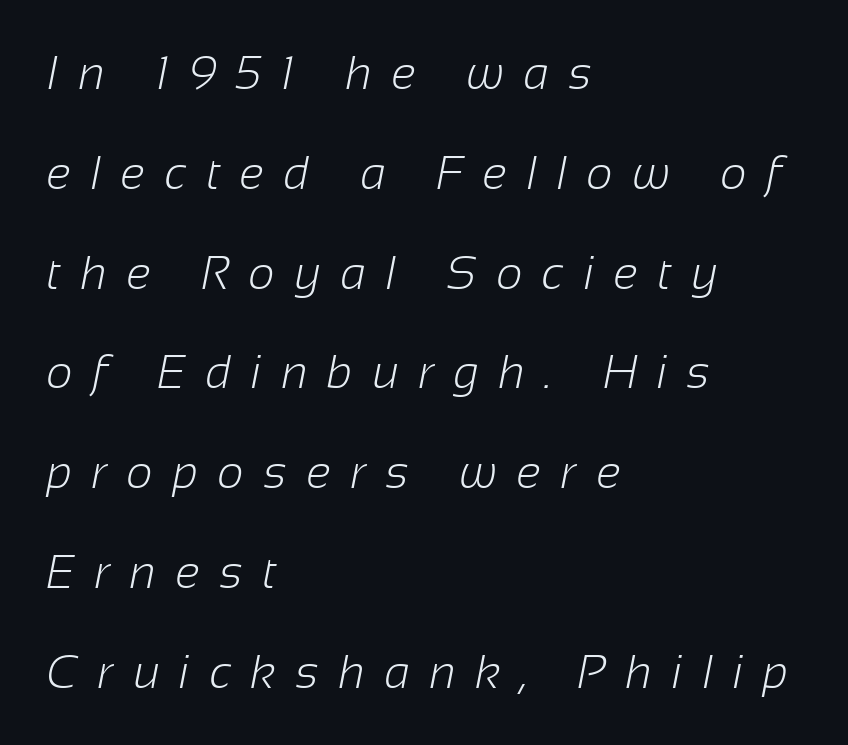
Observe the absence of serifs on each vertical stroke in this sample. The letters look calm and open, with moderate or lighter stems. Reading down the column, the eye jumps a long way to each next line. Is this a fixed-width face? No — the glyphs have proportional, varying widths.
